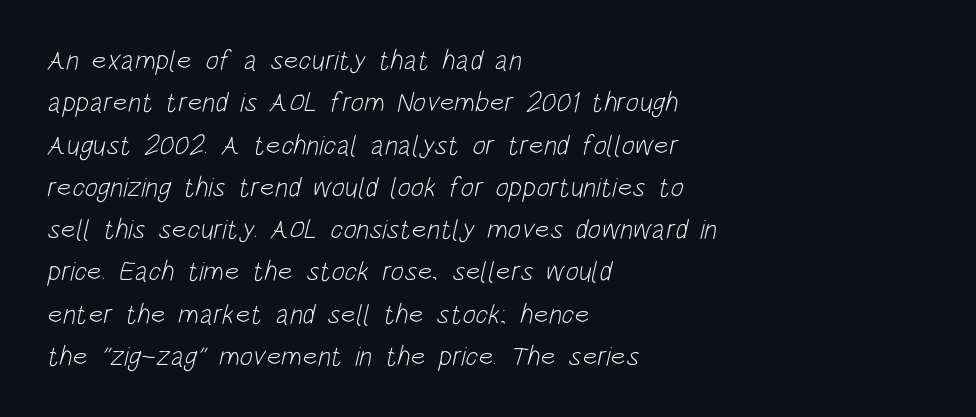
Weight: in the light-to-regular range. Words float on clear page, feet unadorned. Each letter's strokes conclude bluntly, with no projecting serifs. Honestly, the row spacing looks completely unremarkable. The face used here is rendered with its standard letterfit. Here the designer chose a conventional face with non-uniform glyph widths.
